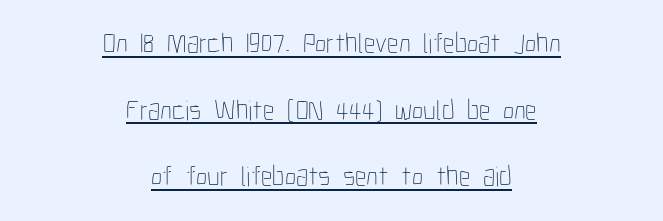
Q: Is the text bold? A: No.
Q: Is the text italic (slanted)? A: No, it is upright.
Q: Is the text underlined? A: Yes.
Q: How is the paragraph aligned? A: Centered.
Q: Is the spacing between letters normal or unusually wide? A: Normal.
Q: Is the spacing between lines tight, normal or loose? A: Loose.
Q: Width (condensed, normal, or wide)? A: Condensed.
Q: Stroke contrast? A: Low.
Q: x-height? A: Medium.
Q: Monospaced? A: No.
